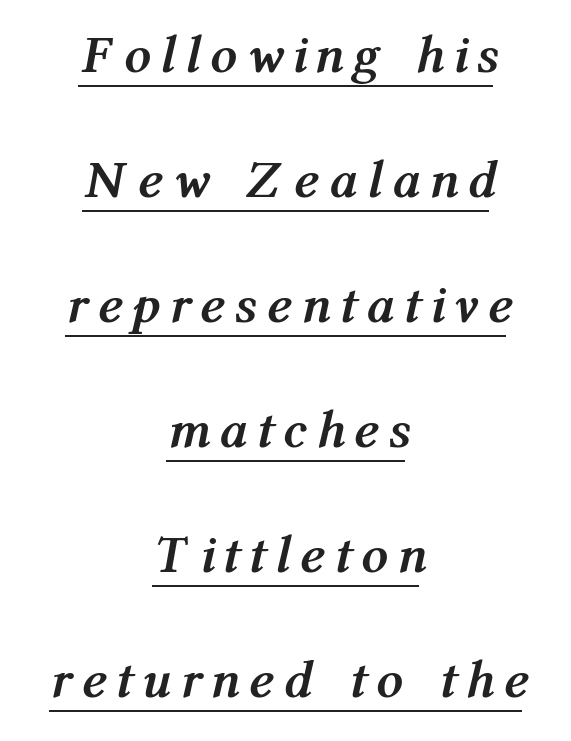
The face used here has a pronounced slope to its letters. The gaps between neighbouring characters are conspicuously large. A dark, heavy texture on the line: the type is bold. Every row of glyphs is offset so its center matches the block's center. Note the varied advance widths — an 'i' is clearly narrower than an 'm'.
